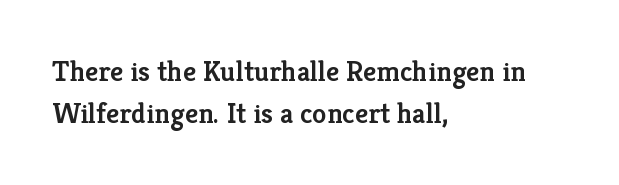
A typesetter would call this proportional, since set widths differ per character. The horizontal fit of the characters is conventional and even. You can tell from the footed stems that serif type was used. The face used here is a semibold: visibly heavier than regular, lighter than bold. Interline gaps are of average width in this sample.
